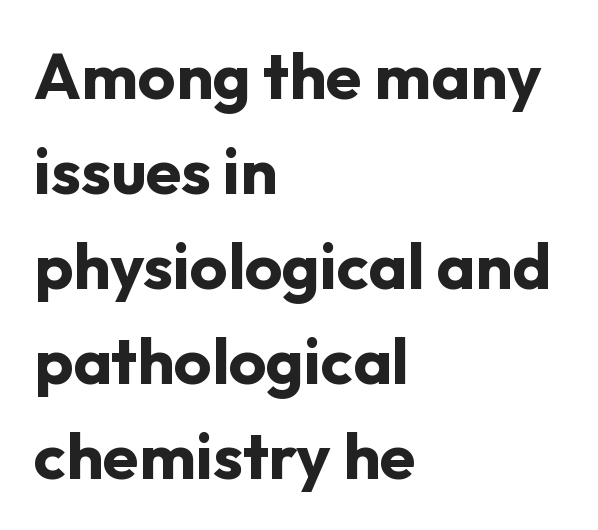
The image shows 65 px bold sans-serif type, upright; set left-aligned, normal line spacing (1.46x), normal letter spacing, not underlined; low stroke contrast and a medium x-height.
